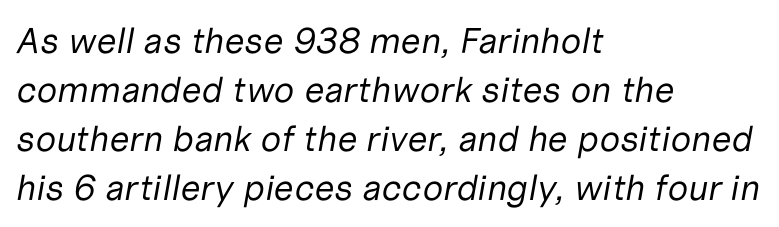
{"italic": "yes", "lean": "right", "slant_degrees": 10, "bold": "no", "weight": "regular", "width": "normal", "stroke_contrast": "low", "x_height": "medium", "monospaced": "no", "underline": "no", "align": "left", "line_spacing": "normal", "line_spacing_ratio": 1.36, "letter_spacing": "normal", "letter_spacing_em": 0.0, "glyph_px": 36}
